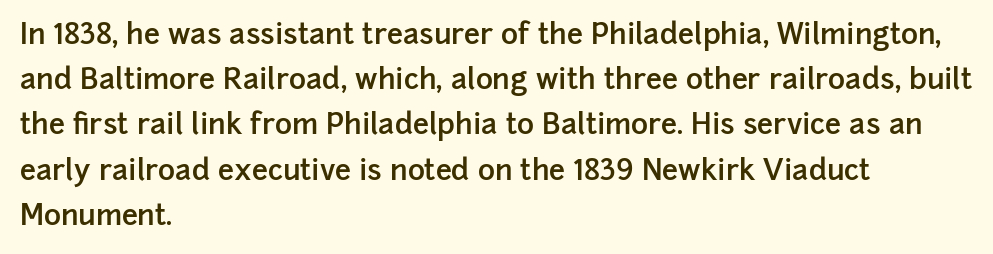
The image shows 29 px semibold sans-serif type, upright; set left-aligned, normal line spacing (1.56x), normal letter spacing, not underlined; low stroke contrast and a medium x-height.
